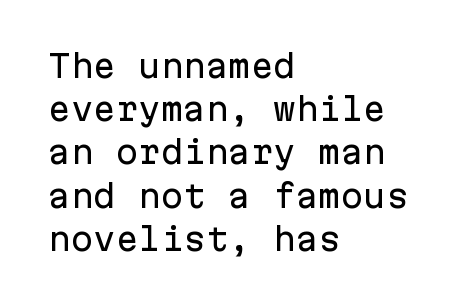
{"serif": "no", "italic": "no", "width": "normal", "stroke_contrast": "low", "x_height": "medium", "monospaced": "yes", "underline": "no", "align": "left", "line_spacing": "normal", "line_spacing_ratio": 1.44, "letter_spacing": "normal", "letter_spacing_em": 0.0, "glyph_px": 30}
